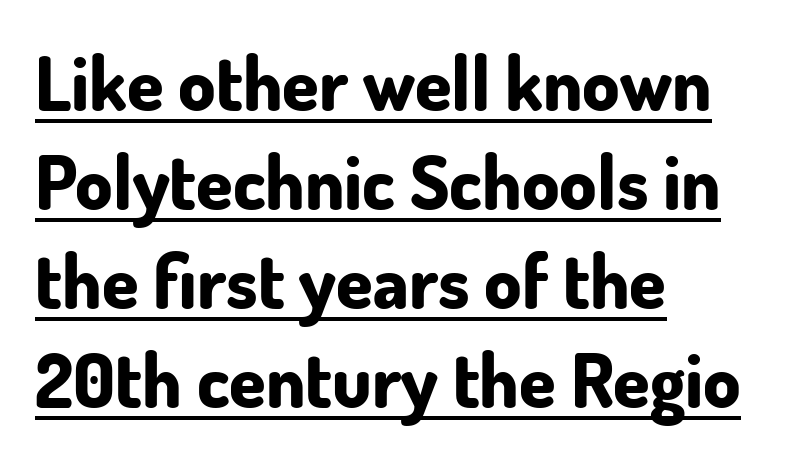
Q: Is the text bold? A: Yes.
Q: Is the text italic (slanted)? A: No, it is upright.
Q: Is the typeface a serif or a sans-serif typeface? A: Sans-serif.
Q: Is the text underlined? A: Yes.
Q: How is the paragraph aligned? A: Left-aligned.
Q: Is the spacing between letters normal or unusually wide? A: Normal.
Q: Is the spacing between lines tight, normal or loose? A: Normal.
Q: Width (condensed, normal, or wide)? A: Normal.
Q: Stroke contrast? A: Low.
Q: x-height? A: Small.
Q: Monospaced? A: No.
